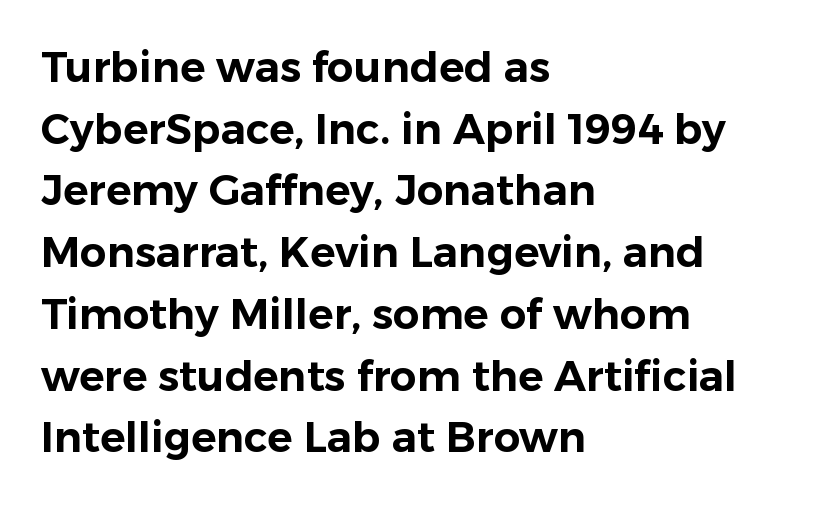
{"serif": "no", "italic": "no", "width": "normal", "stroke_contrast": "low", "x_height": "medium", "monospaced": "no", "underline": "no", "align": "left", "line_spacing": "normal", "line_spacing_ratio": 1.47, "letter_spacing": "normal", "letter_spacing_em": 0.0, "glyph_px": 42}
